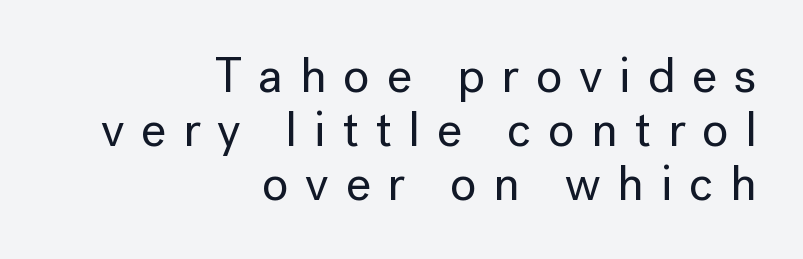
The typeface chosen for these lines omits serifs. Each letter keeps its own natural width here, so spacing adapts to shape. Rendered with straight, roman letterforms. Does the copy run flush right? Yes — the right margin is perfectly even.
